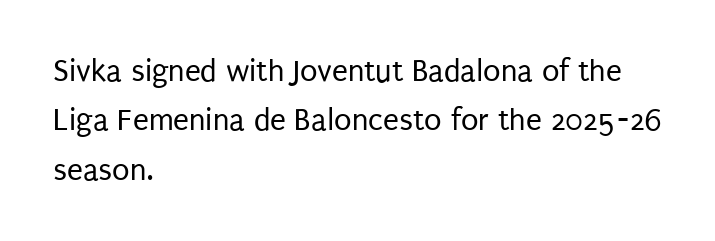
{"serif": "no", "italic": "no", "bold": "no", "weight": "regular", "width": "condensed", "stroke_contrast": "low", "x_height": "large", "monospaced": "no", "underline": "no", "align": "left", "line_spacing": "normal", "line_spacing_ratio": 1.54, "letter_spacing": "normal", "letter_spacing_em": 0.0, "glyph_px": 32}
